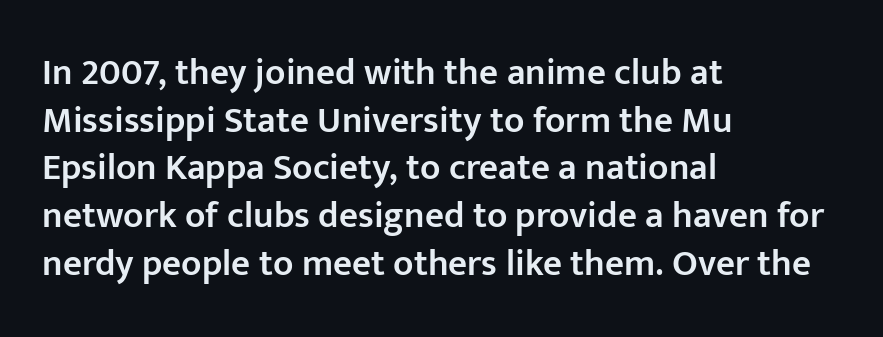
{"serif": "no", "italic": "no", "bold": "semi", "weight": "semibold", "width": "normal", "stroke_contrast": "low", "x_height": "medium", "monospaced": "no", "underline": "no", "align": "left", "line_spacing": "normal", "line_spacing_ratio": 1.29, "letter_spacing": "normal", "letter_spacing_em": 0.0, "glyph_px": 37}
